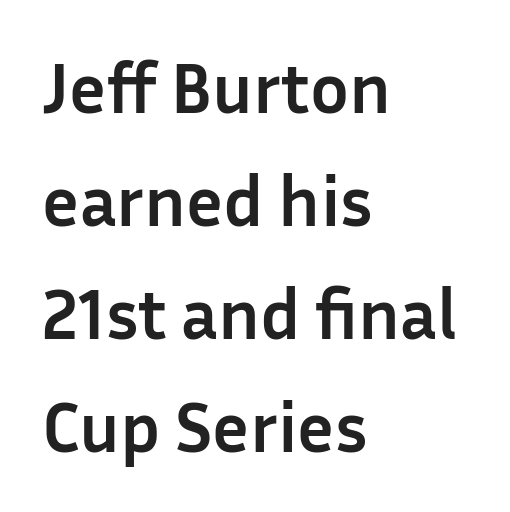
Q: Is the text bold? A: Yes.
Q: Is the text italic (slanted)? A: No, it is upright.
Q: Is the typeface a serif or a sans-serif typeface? A: Sans-serif.
Q: Is the text underlined? A: No.
Q: How is the paragraph aligned? A: Left-aligned.
Q: Is the spacing between letters normal or unusually wide? A: Normal.
Q: Is the spacing between lines tight, normal or loose? A: Normal.
Q: Width (condensed, normal, or wide)? A: Normal.
Q: Stroke contrast? A: Low.
Q: x-height? A: Medium.
Q: Monospaced? A: No.
